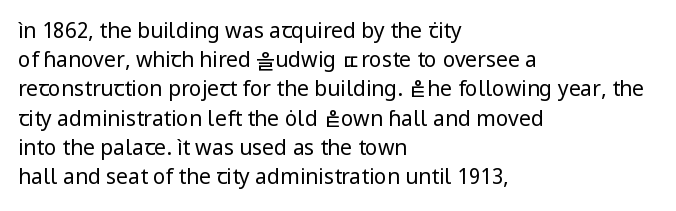
Q: Is the text bold? A: No.
Q: Is the text italic (slanted)? A: No, it is upright.
Q: Is the text underlined? A: No.
Q: How is the paragraph aligned? A: Left-aligned.
Q: Is the spacing between letters normal or unusually wide? A: Normal.
Q: Is the spacing between lines tight, normal or loose? A: Normal.
